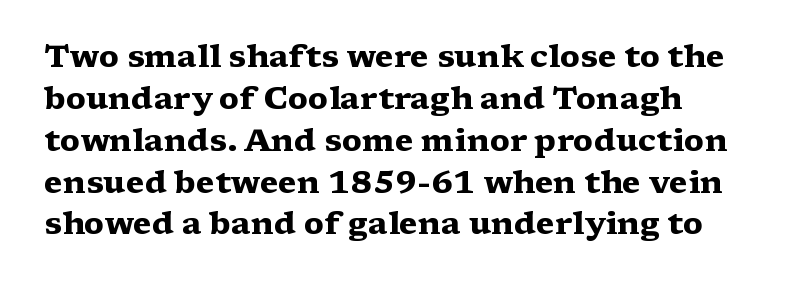
Classification — serif. The letters are bold, with thick, heavy strokes. Spacing verdict: proportional, widths tailored to each character. Characters follow at the spacing the type designer built in.
